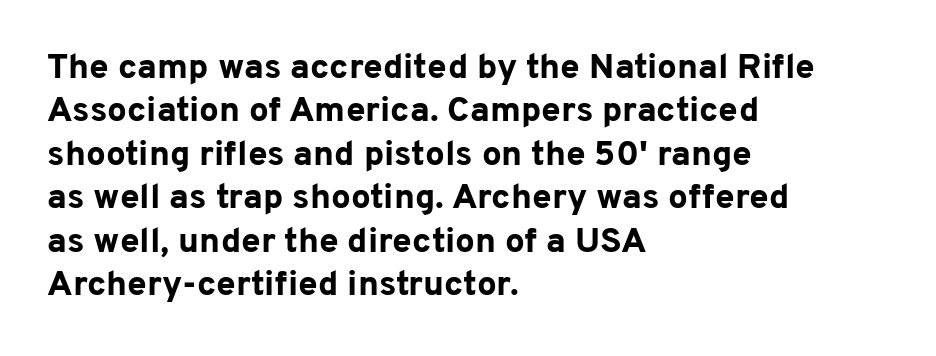
{"serif": "no", "italic": "no", "bold": "yes", "weight": "bold", "width": "normal", "stroke_contrast": "low", "x_height": "medium", "monospaced": "no", "underline": "no", "align": "left", "line_spacing_ratio": 1.24, "letter_spacing": "normal", "letter_spacing_em": 0.0, "glyph_px": 35}
